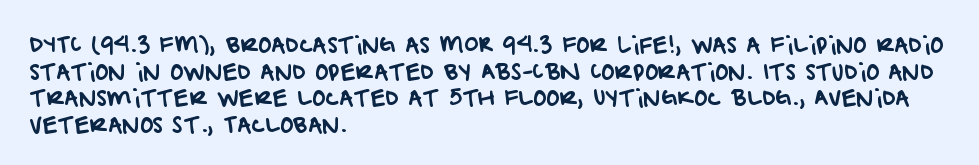
Q: Is the text underlined? A: No.
Q: How is the paragraph aligned? A: Left-aligned.
Q: Is the spacing between letters normal or unusually wide? A: Normal.
